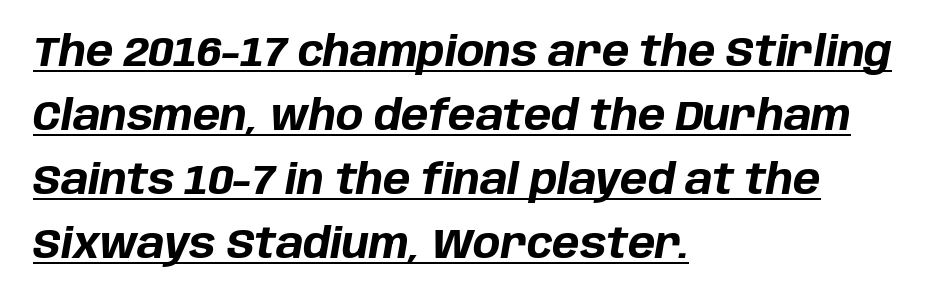
The image shows 41 px bold type, italic (leaning right); set left-aligned, normal line spacing (1.56x), normal letter spacing, underlined; low stroke contrast and a large x-height.
